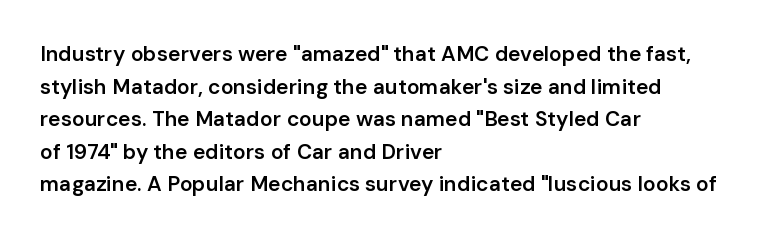
Decoration check: the copy has no underline. If you drew a ruler down the left edge, every line would touch it. How would I describe the line gaps? Plain and ordinary. The characters look somewhat weighty, a semibold short of true bold. Ordinary non-slanted type is in use.
